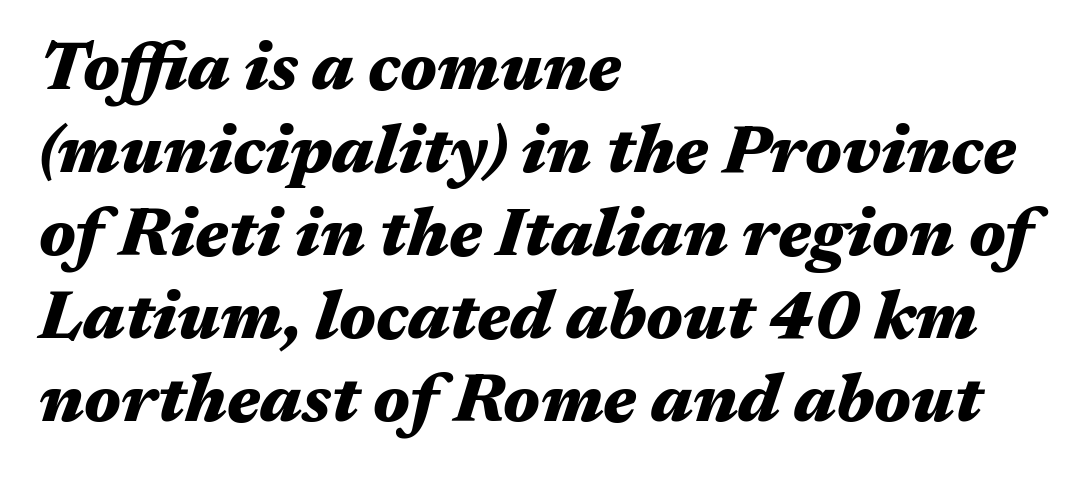
Varying glyph widths throughout — classic text-font behaviour. One-word summary of the alignment: left. The specimen omits any rule beneath the text block's lines. The font's italic variant was chosen for this text. The gaps between neighbouring characters are ordinary and unremarkable. Plenty of ink on the page — the face is bold.
